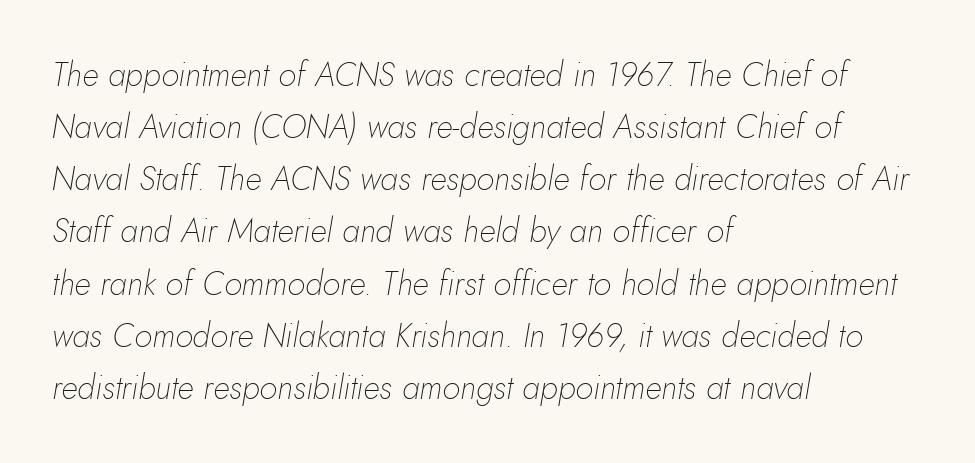
{"italic": "yes", "lean": "right", "slant_degrees": 10, "bold": "no", "weight": "thin", "width": "normal", "stroke_contrast": "low", "x_height": "small", "monospaced": "no", "underline": "no", "align": "left", "line_spacing": "normal", "line_spacing_ratio": 1.58, "letter_spacing": "normal", "letter_spacing_em": 0.0, "glyph_px": 33}
